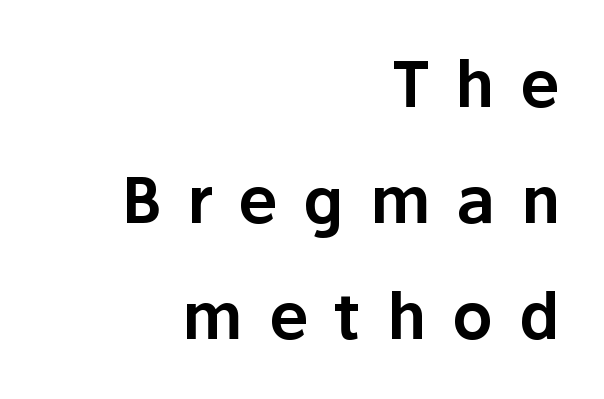
Notice how the stems are strictly vertical — no italics here. This is sans-serif lettering, the kind often seen on screens and signage. Each word looks stretched out because of the extra space between its letters. Line endings align vertically; line beginnings do not. The zone under the glyphs is completely vacant.
